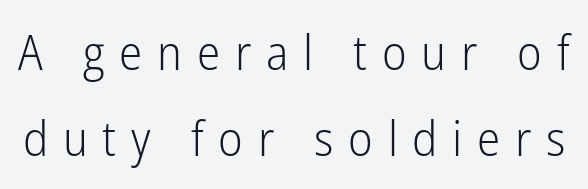
{"serif": "no", "italic": "no", "bold": "no", "weight": "light", "width": "condensed", "stroke_contrast": "low", "x_height": "medium", "monospaced": "no", "underline": "no", "line_spacing_ratio": 1.76, "letter_spacing": "wide", "letter_spacing_em": 0.3, "glyph_px": 49}
